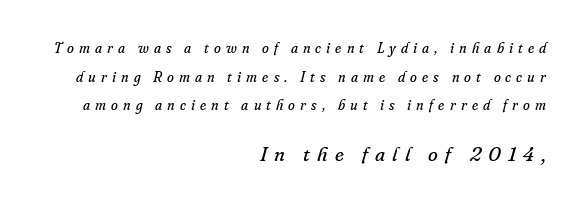
The image shows 20 px text type, italic (leaning right); set right-aligned, loose line spacing (2.05x), unusually wide letter spacing (+0.36 em), not underlined; the second (bottom) block is 1.43x larger.
